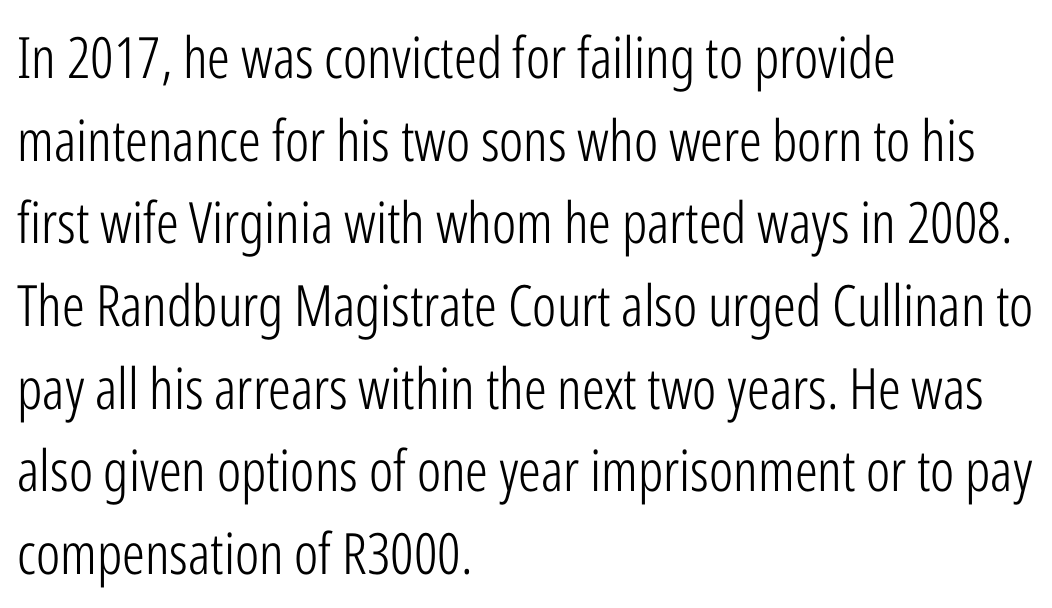
{"serif": "no", "italic": "no", "bold": "no", "weight": "light", "width": "condensed", "stroke_contrast": "low", "x_height": "medium", "monospaced": "no", "underline": "no", "align": "left", "line_spacing": "normal", "line_spacing_ratio": 1.45, "letter_spacing": "normal", "letter_spacing_em": 0.0, "glyph_px": 57}
